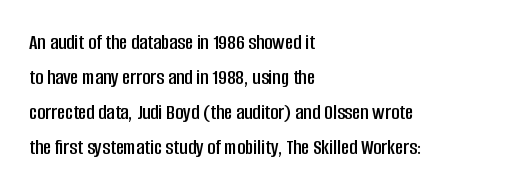
{"italic": "no", "underline": "no", "align": "left", "line_spacing": "normal", "line_spacing_ratio": 1.59, "letter_spacing": "normal", "letter_spacing_em": 0.0, "glyph_px": 22}
